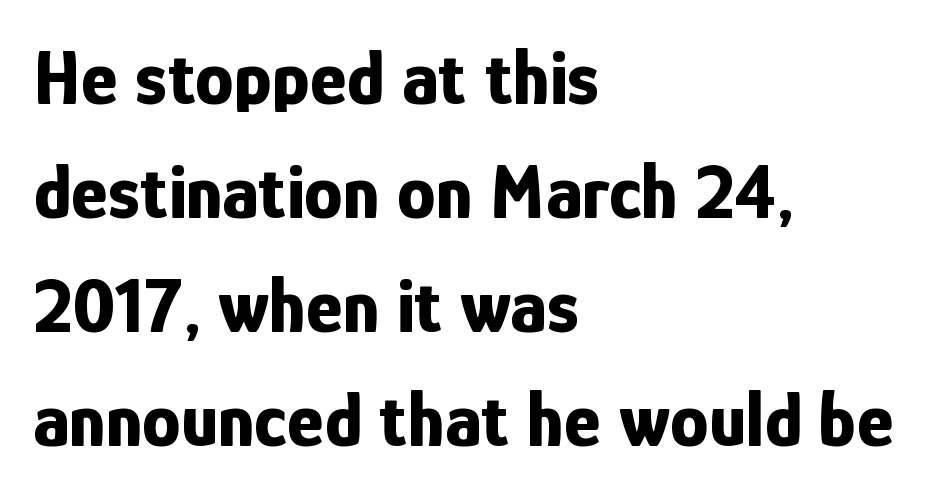
How would I describe the line gaps? Plain and ordinary. The ragged edge is on the right, which tells us the setting is flush left. Glyph-to-glyph distance matches everyday printed text. Examine the stroke ends and you'll find no serifs. Is there any slant? The stems are plumb. Note the varied advance widths — an 'i' is clearly narrower than an 'm'.
